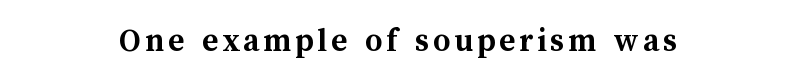
The image shows 34 px semibold type, upright; set centered, not underlined; medium stroke contrast and a medium x-height.
